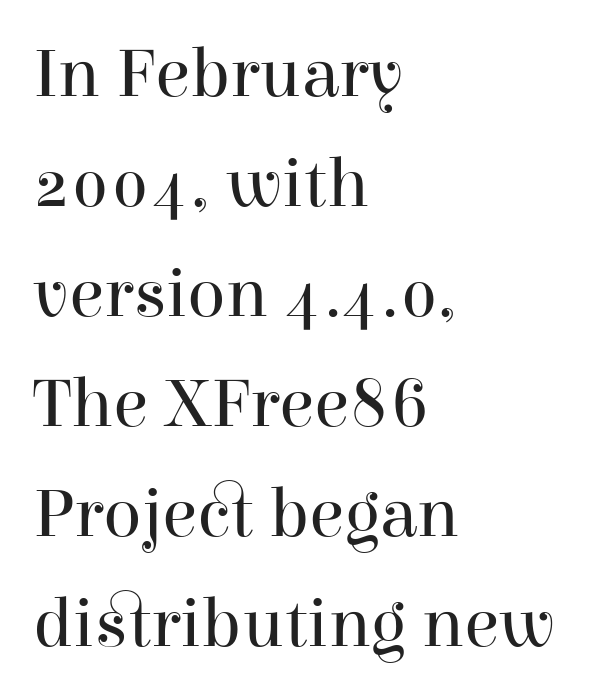
Q: Is the text bold? A: No.
Q: Is the text italic (slanted)? A: No, it is upright.
Q: Is the typeface a serif or a sans-serif typeface? A: Serif.
Q: Is the text underlined? A: No.
Q: How is the paragraph aligned? A: Left-aligned.
Q: Is the spacing between letters normal or unusually wide? A: Normal.
Q: Is the spacing between lines tight, normal or loose? A: Normal.
Q: Width (condensed, normal, or wide)? A: Normal.
Q: Stroke contrast? A: High.
Q: x-height? A: Medium.
Q: Monospaced? A: No.
